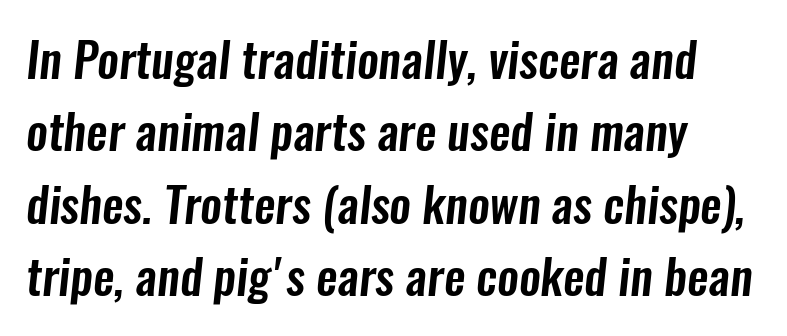
Q: Is the typeface a serif or a sans-serif typeface? A: Sans-serif.
Q: Is the text underlined? A: No.
Q: How is the paragraph aligned? A: Left-aligned.
Q: Is the spacing between letters normal or unusually wide? A: Normal.
Q: Is the spacing between lines tight, normal or loose? A: Normal.
Q: Width (condensed, normal, or wide)? A: Condensed.
Q: Stroke contrast? A: Low.
Q: x-height? A: Medium.
Q: Monospaced? A: No.
